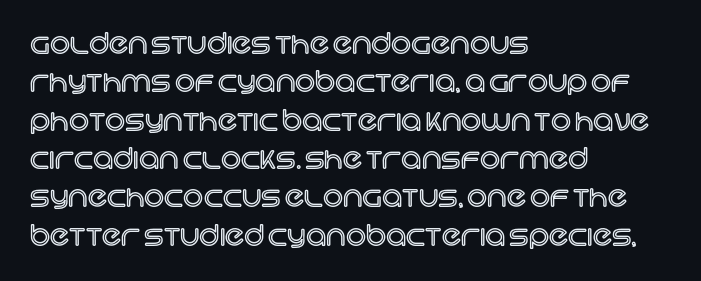
{"italic": "no", "width": "normal", "x_height": "large", "monospaced": "no", "underline": "no", "align": "left", "line_spacing": "normal", "line_spacing_ratio": 1.37, "letter_spacing": "normal", "letter_spacing_em": 0.0, "glyph_px": 28}
